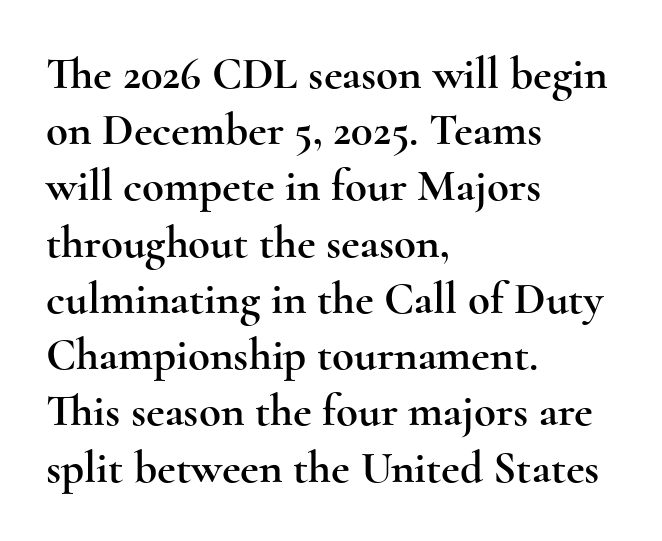
Q: Is the text italic (slanted)? A: No, it is upright.
Q: Is the typeface a serif or a sans-serif typeface? A: Serif.
Q: Is the text underlined? A: No.
Q: How is the paragraph aligned? A: Left-aligned.
Q: Is the spacing between letters normal or unusually wide? A: Normal.
Q: Is the spacing between lines tight, normal or loose? A: Normal.
Q: Width (condensed, normal, or wide)? A: Wide.
Q: x-height? A: Small.
Q: Monospaced? A: No.
